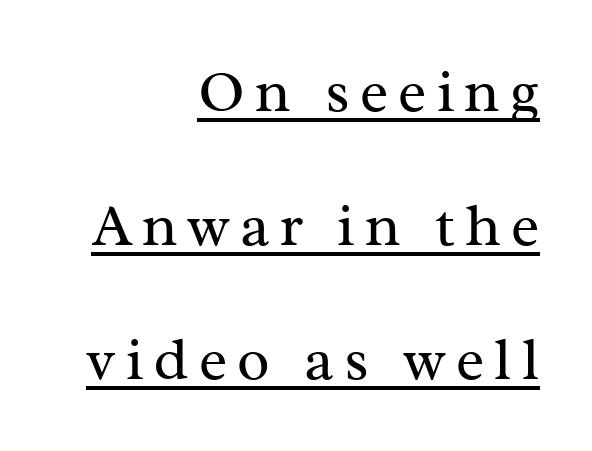
These lines are set flush right with a ragged left edge. Varying glyph widths throughout — classic text-font behaviour. Weight: in the light-to-regular range. The letters stand upright; this is a roman face. The space between consecutive lines is lavish. The passage shown is typeset with a serif family.
